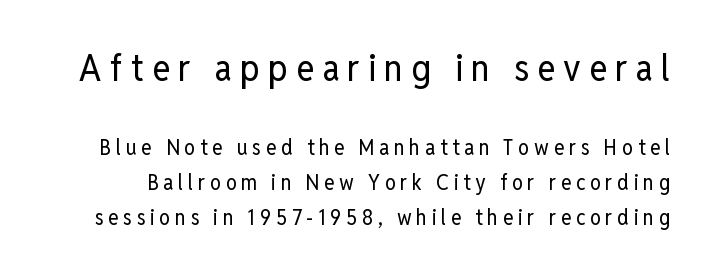
Q: Is the text bold? A: No.
Q: Is the text italic (slanted)? A: No, it is upright.
Q: Is the typeface a serif or a sans-serif typeface? A: Sans-serif.
Q: Is the text underlined? A: No.
Q: Is the spacing between letters normal or unusually wide? A: Unusually wide.
Q: Is the spacing between lines tight, normal or loose? A: Normal.
Q: Which block of text is set in a larger size, the first (top) or the second (bottom)? A: The first (top) one.
Q: Width (condensed, normal, or wide)? A: Condensed.
Q: Stroke contrast? A: Low.
Q: x-height? A: Medium.
Q: Monospaced? A: No.
